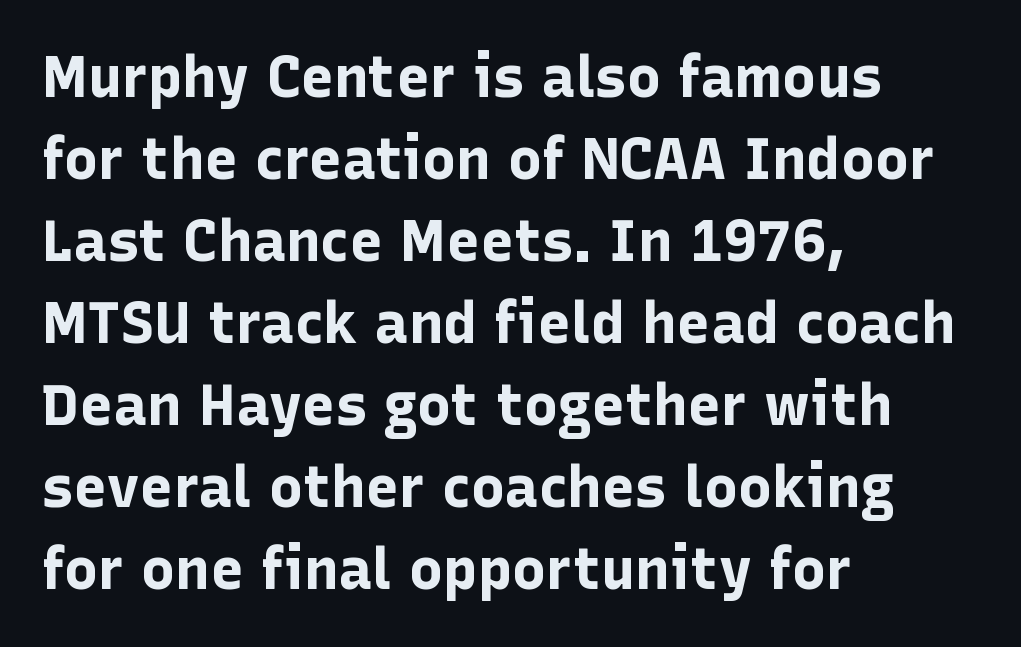
Q: Is the text bold? A: Yes.
Q: Is the text italic (slanted)? A: No, it is upright.
Q: Is the typeface a serif or a sans-serif typeface? A: Sans-serif.
Q: Is the text underlined? A: No.
Q: How is the paragraph aligned? A: Left-aligned.
Q: Is the spacing between letters normal or unusually wide? A: Normal.
Q: Is the spacing between lines tight, normal or loose? A: Normal.
Q: Width (condensed, normal, or wide)? A: Normal.
Q: Stroke contrast? A: Low.
Q: x-height? A: Medium.
Q: Monospaced? A: No.
